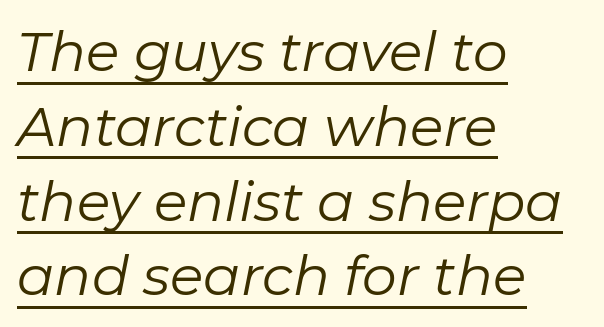
The image shows 55 px regular-weight type, italic (leaning right); set left-aligned, normal line spacing (1.36x), normal letter spacing, underlined; low stroke contrast and a medium x-height.
